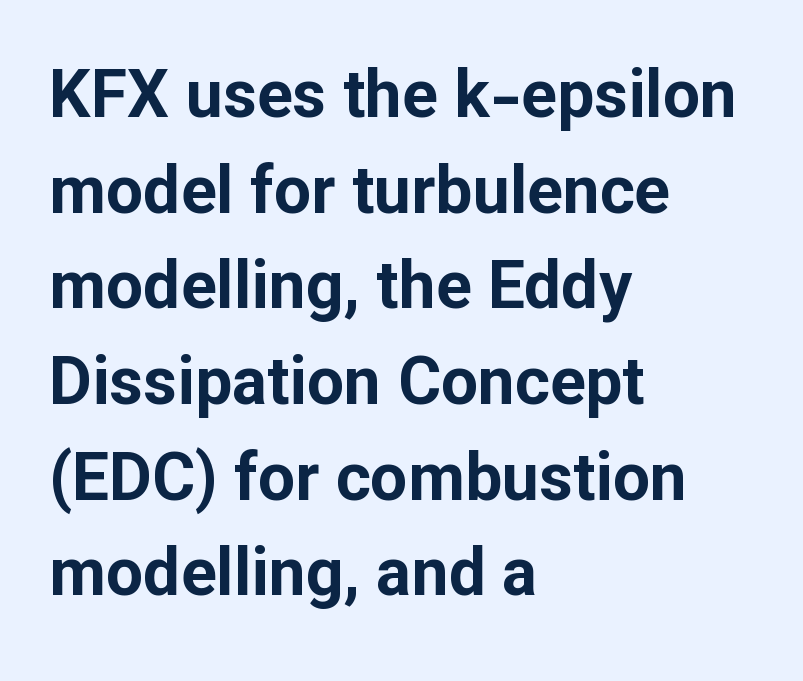
The image shows 66 px bold sans-serif type, upright; set left-aligned, normal line spacing (1.45x), normal letter spacing, not underlined; low stroke contrast and a medium x-height.
